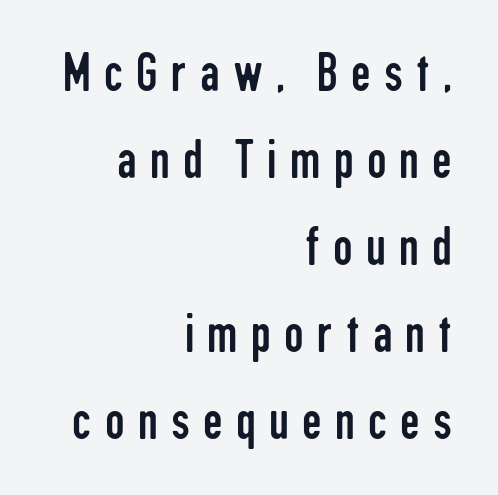
{"serif": "no", "italic": "no", "bold": "no", "weight": "regular", "width": "condensed", "stroke_contrast": "low", "x_height": "medium", "monospaced": "no", "underline": "no", "align": "right", "line_spacing": "normal", "line_spacing_ratio": 1.58, "letter_spacing": "wide", "letter_spacing_em": 0.24, "glyph_px": 55}
